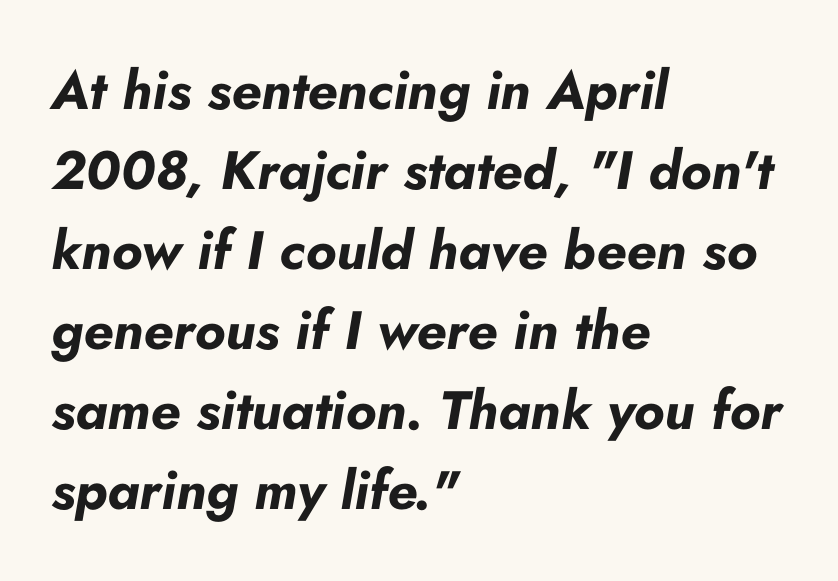
Q: Is the text bold? A: Yes.
Q: Is the text italic (slanted)? A: Yes, it leans right by about 10 degrees.
Q: Is the text underlined? A: No.
Q: How is the paragraph aligned? A: Left-aligned.
Q: Is the spacing between letters normal or unusually wide? A: Normal.
Q: Is the spacing between lines tight, normal or loose? A: Normal.
Q: Width (condensed, normal, or wide)? A: Normal.
Q: Stroke contrast? A: Low.
Q: x-height? A: Small.
Q: Monospaced? A: No.
